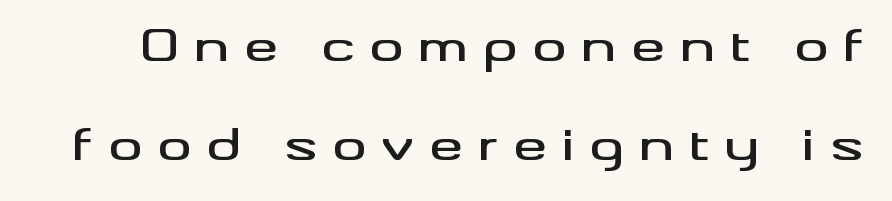
The passage shown is typeset with a sans-serif family. Italic: no, the glyphs are upright roman. Any mark beneath the type? The region is blank. Regarding leading, the lines here are spaced well apart.
